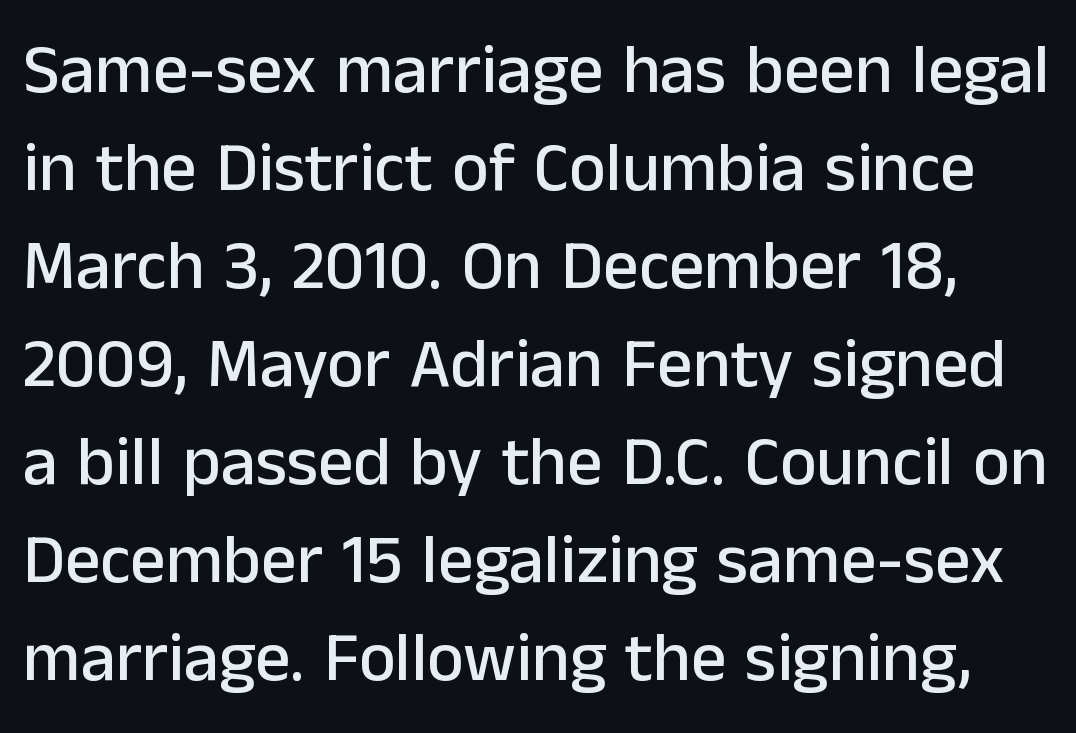
{"serif": "no", "italic": "no", "width": "normal", "stroke_contrast": "low", "x_height": "medium", "monospaced": "no", "underline": "no", "line_spacing": "normal", "line_spacing_ratio": 1.4, "letter_spacing": "normal", "letter_spacing_em": 0.0, "glyph_px": 70}
